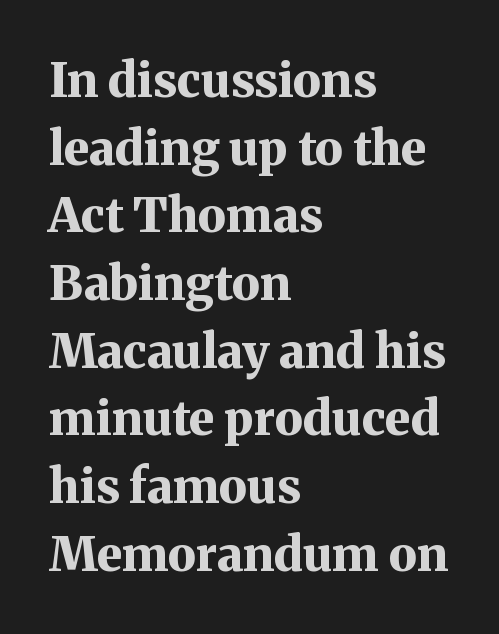
Q: Is the text bold? A: Yes.
Q: Is the text italic (slanted)? A: No, it is upright.
Q: Is the typeface a serif or a sans-serif typeface? A: Serif.
Q: Is the text underlined? A: No.
Q: How is the paragraph aligned? A: Left-aligned.
Q: Is the spacing between letters normal or unusually wide? A: Normal.
Q: Is the spacing between lines tight, normal or loose? A: Normal.
Q: Width (condensed, normal, or wide)? A: Normal.
Q: Stroke contrast? A: Medium.
Q: x-height? A: Medium.
Q: Monospaced? A: No.
